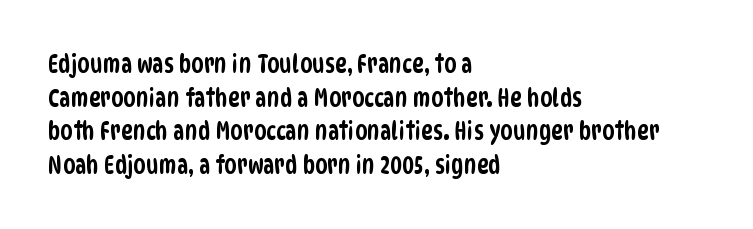
The image shows 25 px text type; set left-aligned, normal line spacing (1.35x), normal letter spacing, not underlined.
